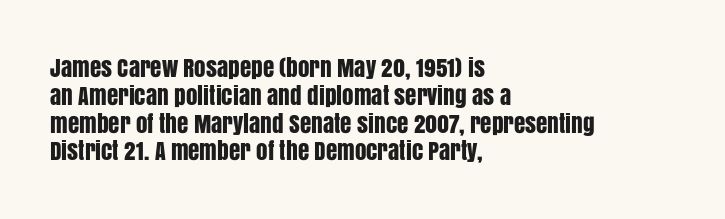
Here the glyphs are tracked normally, forming tight word shapes. The specimen omits any rule beneath the text block's lines. Vertical strokes here are truly vertical. The lines in this sample share a left origin and differ only in where they stop.
